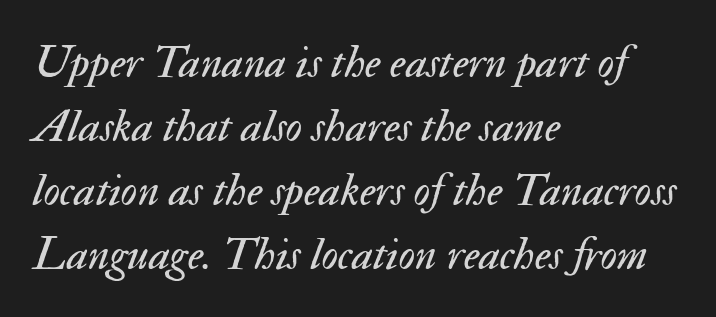
{"italic": "yes", "lean": "right", "slant_degrees": 17, "bold": "no", "weight": "regular", "width": "normal", "stroke_contrast": "medium", "x_height": "small", "monospaced": "no", "underline": "no", "align": "left", "line_spacing": "normal", "line_spacing_ratio": 1.39, "letter_spacing": "normal", "letter_spacing_em": 0.0, "glyph_px": 46}
